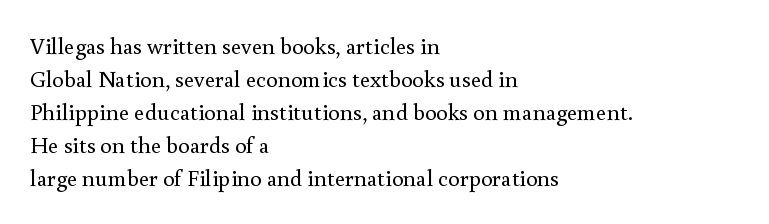
The image shows 23 px text type, upright; set left-aligned, normal line spacing (1.44x), normal letter spacing, not underlined.
